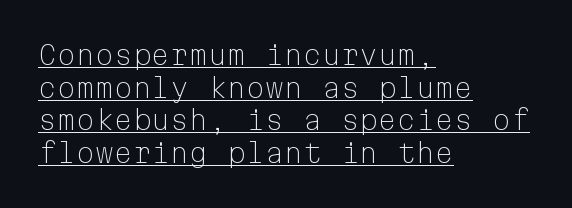
The face used here appears with an underline applied. Each line starts at the same left margin while the right side varies. The passage shown is not bold in any degree. The font's upright variant was chosen for this text. You could call the tracking neutral — neither tight nor loose.
